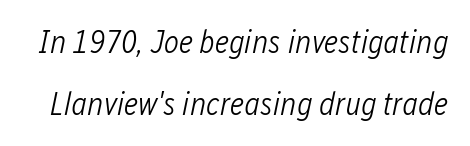
The image shows 32 px light, condensed type, italic (leaning right); set loose line spacing (1.93x), normal letter spacing, not underlined; low stroke contrast and a medium x-height.
